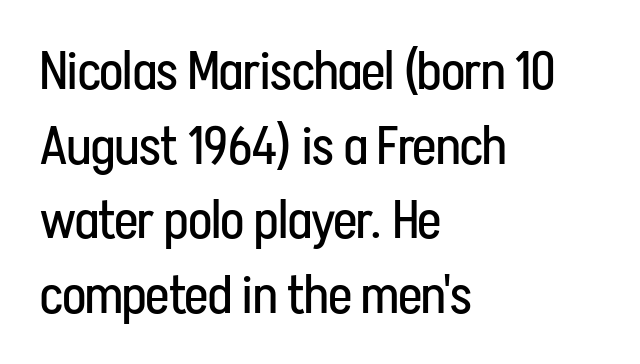
Q: Is the text bold? A: No.
Q: Is the text italic (slanted)? A: No, it is upright.
Q: Is the typeface a serif or a sans-serif typeface? A: Sans-serif.
Q: Is the text underlined? A: No.
Q: How is the paragraph aligned? A: Left-aligned.
Q: Is the spacing between letters normal or unusually wide? A: Normal.
Q: Is the spacing between lines tight, normal or loose? A: Normal.
Q: Width (condensed, normal, or wide)? A: Condensed.
Q: Stroke contrast? A: Low.
Q: x-height? A: Medium.
Q: Monospaced? A: No.
